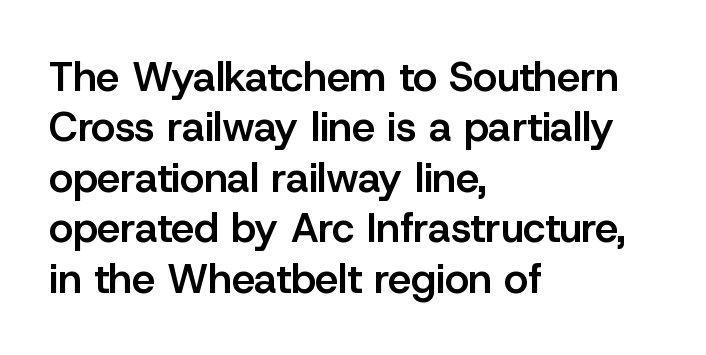
Q: Is the text bold? A: Semi-bold.
Q: Is the text italic (slanted)? A: No, it is upright.
Q: Is the typeface a serif or a sans-serif typeface? A: Sans-serif.
Q: Is the text underlined? A: No.
Q: How is the paragraph aligned? A: Left-aligned.
Q: Is the spacing between letters normal or unusually wide? A: Normal.
Q: Width (condensed, normal, or wide)? A: Normal.
Q: Stroke contrast? A: Low.
Q: x-height? A: Medium.
Q: Monospaced? A: No.
